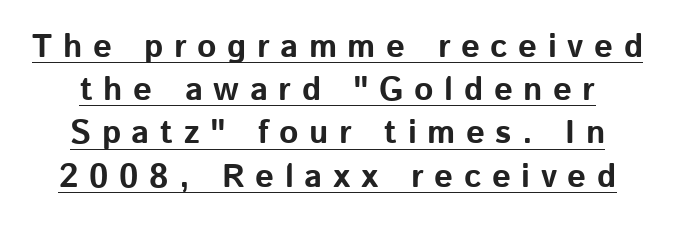
Between one letter and the next there's a generous, obvious gap. This rendering employs a face without finishing strokes, i.e., a sans-serif. Note the varied advance widths — an 'i' is clearly narrower than an 'm'. Each glyph is drawn with heavy, bold strokes.
